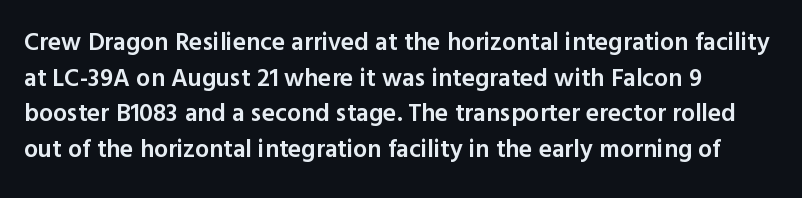
Q: Is the text bold? A: Semi-bold.
Q: Is the text italic (slanted)? A: No, it is upright.
Q: Is the text underlined? A: No.
Q: How is the paragraph aligned? A: Left-aligned.
Q: Is the spacing between letters normal or unusually wide? A: Normal.
Q: Is the spacing between lines tight, normal or loose? A: Normal.
